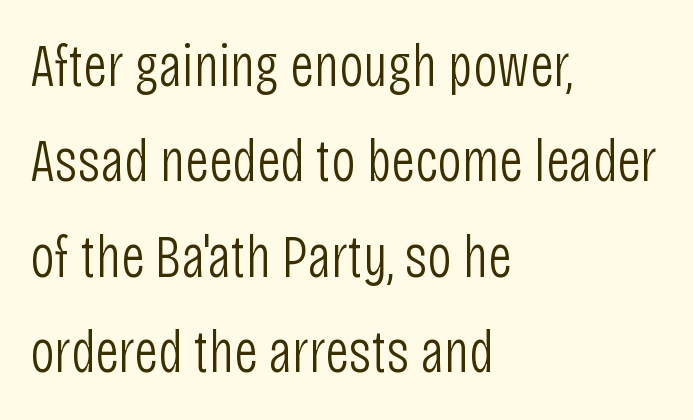
{"serif": "no", "italic": "no", "bold": "no", "weight": "light", "width": "condensed", "stroke_contrast": "low", "x_height": "large", "monospaced": "no", "underline": "no", "align": "left", "line_spacing": "normal", "line_spacing_ratio": 1.59, "letter_spacing": "normal", "letter_spacing_em": 0.0, "glyph_px": 60}
